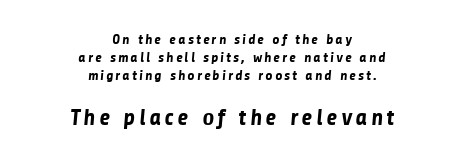
Q: Is the text bold? A: Yes.
Q: Is the text underlined? A: No.
Q: How is the paragraph aligned? A: Centered.
Q: Is the spacing between lines tight, normal or loose? A: Normal.
Q: Which block of text is set in a larger size, the first (top) or the second (bottom)? A: The second (bottom) one.
